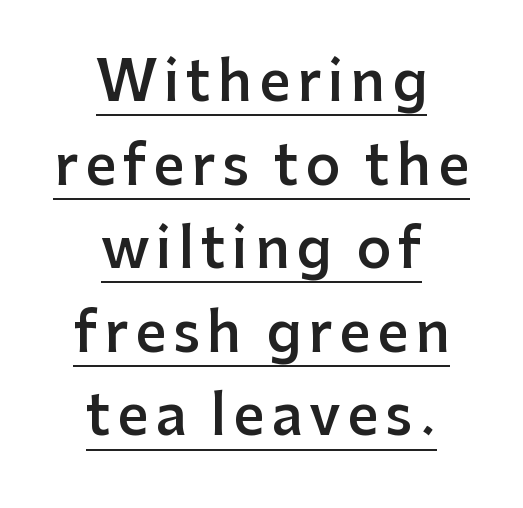
Q: Is the text bold? A: Semi-bold.
Q: Is the text italic (slanted)? A: No, it is upright.
Q: Is the typeface a serif or a sans-serif typeface? A: Sans-serif.
Q: Is the text underlined? A: Yes.
Q: How is the paragraph aligned? A: Centered.
Q: Is the spacing between lines tight, normal or loose? A: Normal.
Q: Width (condensed, normal, or wide)? A: Normal.
Q: Stroke contrast? A: Low.
Q: x-height? A: Medium.
Q: Monospaced? A: No.
